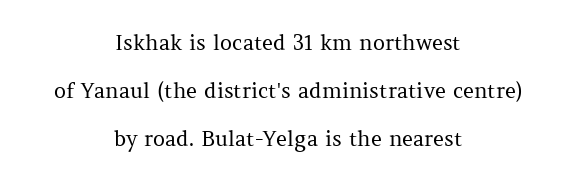
The image shows 21 px text type, upright; set centered, loose line spacing (2.28x), normal letter spacing, not underlined.
